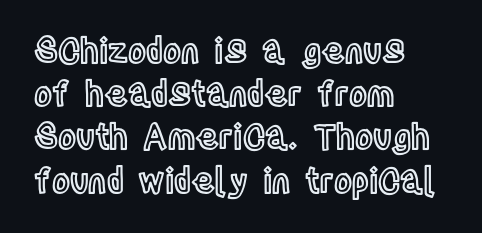
This sample uses an upright cut, with every glyph sitting square on the baseline. Standard letterfit; no display-style spreading of the glyphs. Spacing verdict: proportional, widths tailored to each character. These lines sit exactly where default settings would place them. Any mark beneath the type? The region is blank. Left-aligned paragraph, ragged on the right.
